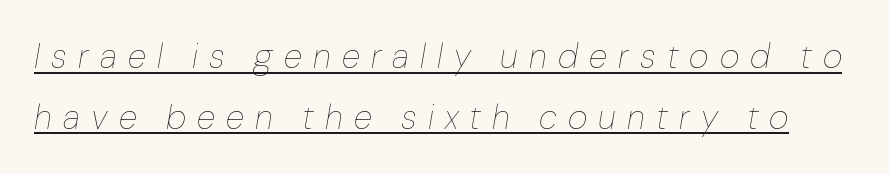
No extra ink here — the face is not bold. Looks like regular typesetting: each glyph gets only the width it needs. Display-style spreading of the glyphs; the letterfit is very open. Quick note: underline on. Quick note: italic.
